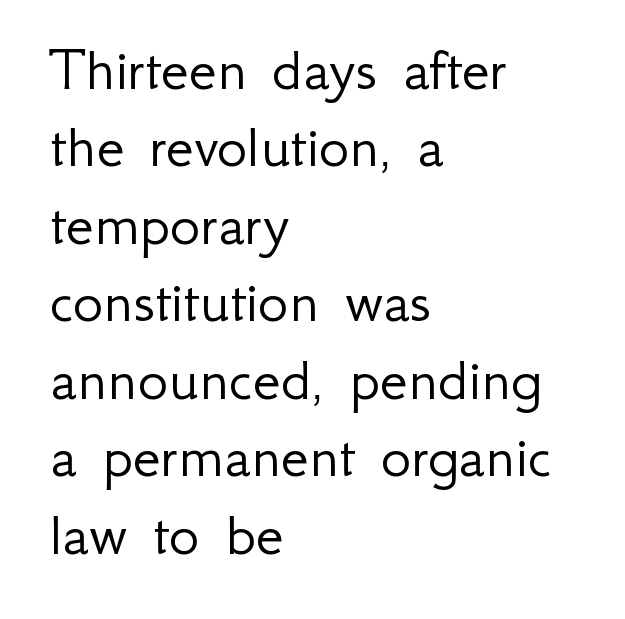
Upright lettering throughout. Horizontal alignment here is leftward, the default for most running prose. Descenders are the only things crossing below the line. Looks like regular typesetting: each glyph gets only the width it needs.
